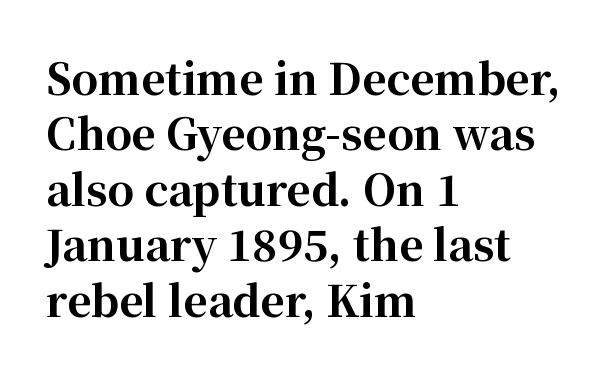
Q: Is the text bold? A: Yes.
Q: Is the text italic (slanted)? A: No, it is upright.
Q: Is the typeface a serif or a sans-serif typeface? A: Serif.
Q: Is the text underlined? A: No.
Q: How is the paragraph aligned? A: Left-aligned.
Q: Is the spacing between letters normal or unusually wide? A: Normal.
Q: Is the spacing between lines tight, normal or loose? A: Normal.
Q: Width (condensed, normal, or wide)? A: Normal.
Q: Stroke contrast? A: High.
Q: x-height? A: Medium.
Q: Monospaced? A: No.
